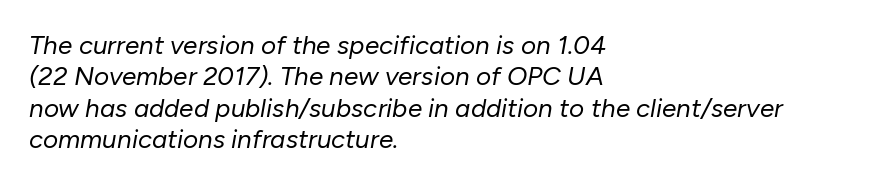
Q: Is the text bold? A: No.
Q: Is the text italic (slanted)? A: Yes, it leans right by about 10 degrees.
Q: Is the text underlined? A: No.
Q: How is the paragraph aligned? A: Left-aligned.
Q: Is the spacing between letters normal or unusually wide? A: Normal.
